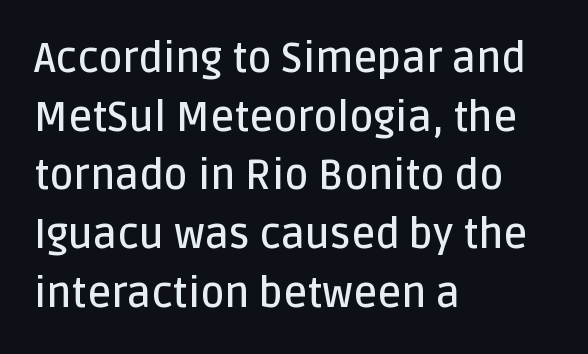
Q: Is the text bold? A: Semi-bold.
Q: Is the text italic (slanted)? A: No, it is upright.
Q: Is the typeface a serif or a sans-serif typeface? A: Sans-serif.
Q: Is the text underlined? A: No.
Q: How is the paragraph aligned? A: Left-aligned.
Q: Is the spacing between letters normal or unusually wide? A: Normal.
Q: Is the spacing between lines tight, normal or loose? A: Normal.
Q: Width (condensed, normal, or wide)? A: Normal.
Q: Stroke contrast? A: Low.
Q: x-height? A: Large.
Q: Monospaced? A: No.
